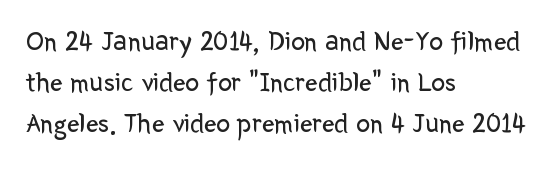
The image shows 28 px regular-weight sans-serif type, upright; set left-aligned, normal line spacing (1.47x), normal letter spacing, not underlined; low stroke contrast and a medium x-height.
